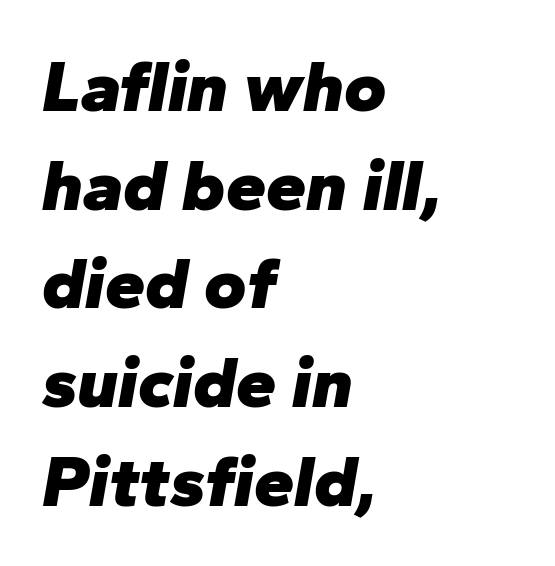
Q: Is the text bold? A: Yes.
Q: Is the text italic (slanted)? A: Yes, it leans right by about 10 degrees.
Q: Is the text underlined? A: No.
Q: How is the paragraph aligned? A: Left-aligned.
Q: Is the spacing between letters normal or unusually wide? A: Normal.
Q: Is the spacing between lines tight, normal or loose? A: Normal.
Q: Width (condensed, normal, or wide)? A: Normal.
Q: Stroke contrast? A: Low.
Q: x-height? A: Medium.
Q: Monospaced? A: No.
